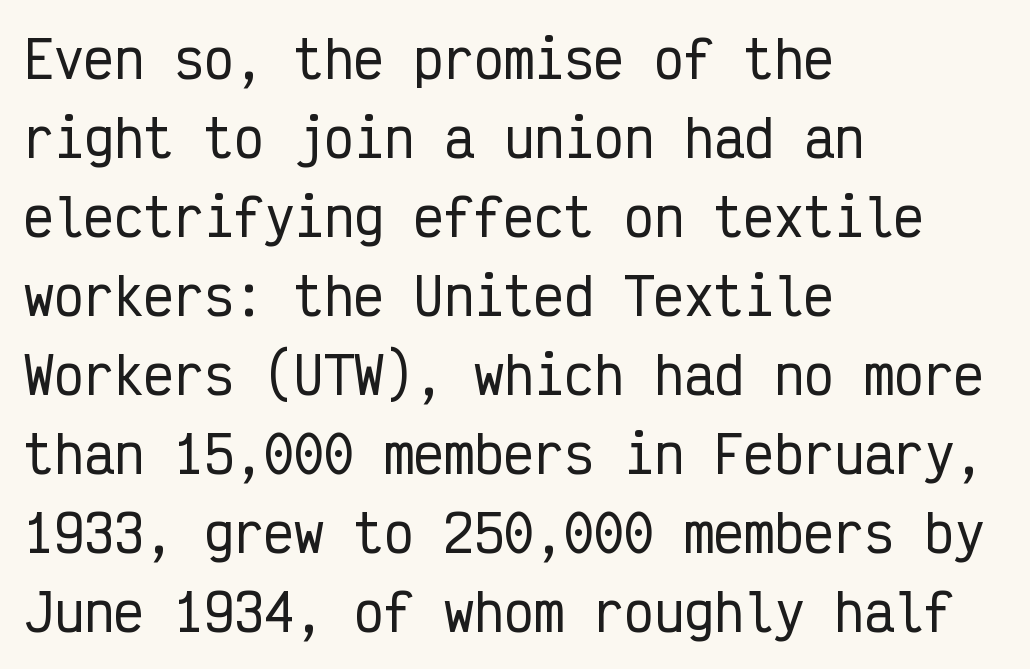
Posture: vertical. Where is the straight margin? On the left. Each letter, wide or thin by design, is forced into the same width here. No extra tracking has been applied to these lines. Grotesque or geometric, the face here clearly has no serifs. Honestly, there is no underline to notice here at all.
